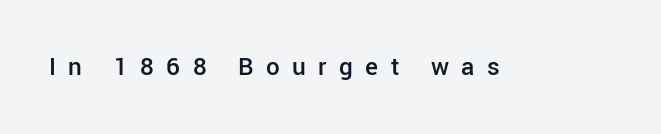
{"italic": "no", "bold": "semi", "underline": "no", "letter_spacing": "wide", "letter_spacing_em": 0.46, "glyph_px": 27}
